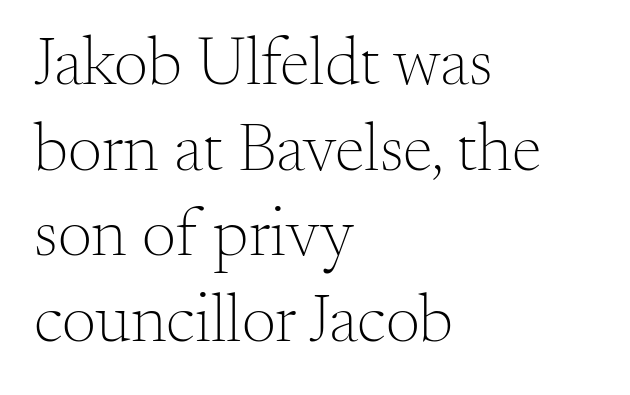
Descenders are the only things crossing below the line. Caption: face not bold, strokes unweighted. Rendered with straight, roman letterforms. No extra tracking has been applied to these lines. Note the varied advance widths — an 'i' is clearly narrower than an 'm'. You can tell from the footed stems that serif type was used.
